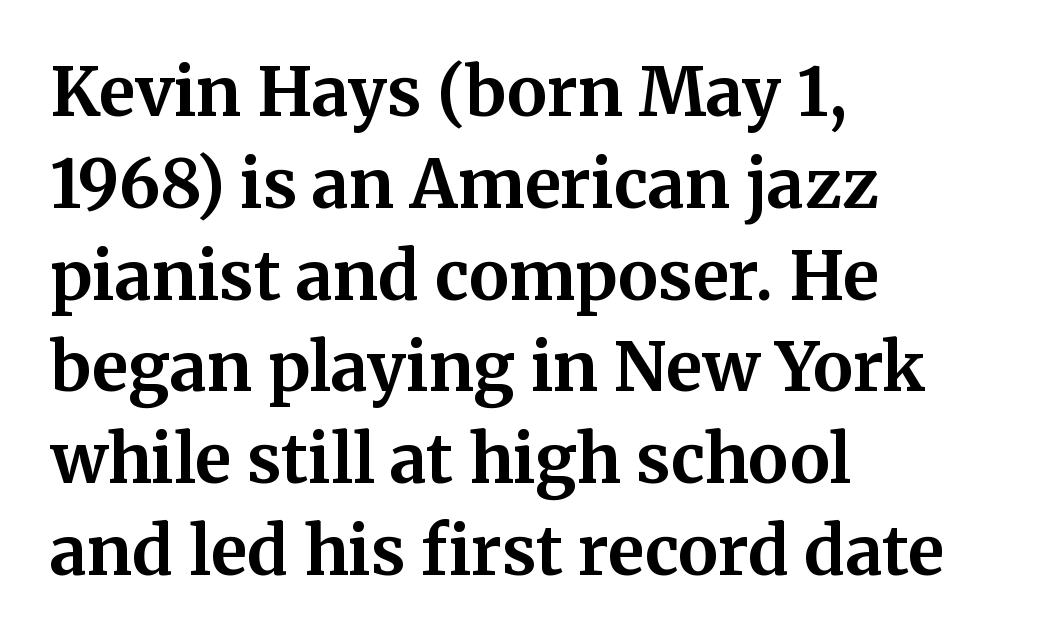
The image shows 67 px bold serif type, upright; set left-aligned, normal line spacing (1.37x), normal letter spacing, not underlined; medium stroke contrast and a medium x-height.
